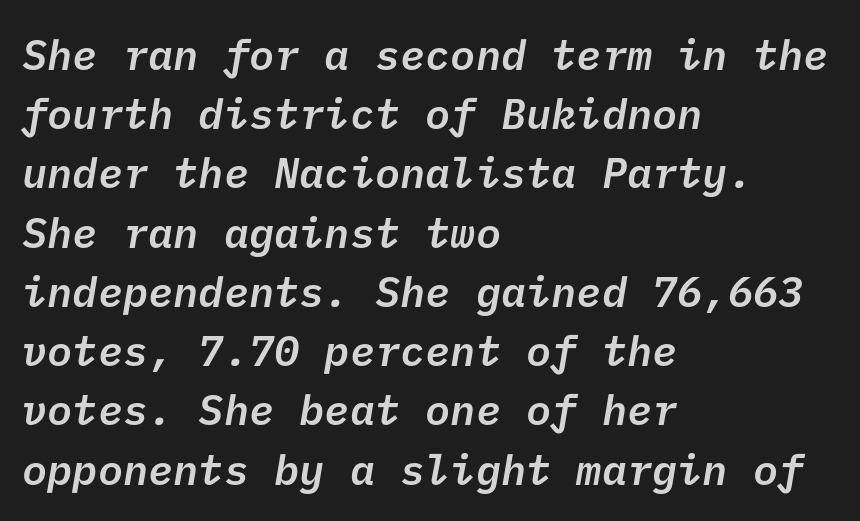
Descenders are the only things crossing below the line. The strokes are fattened partway — semibold, not bold. Unlike a traditional serif, this face leaves its strokes unadorned. The compositor pushed each line to the left boundary. Compared with typical body copy, the letter spacing here is the same.
